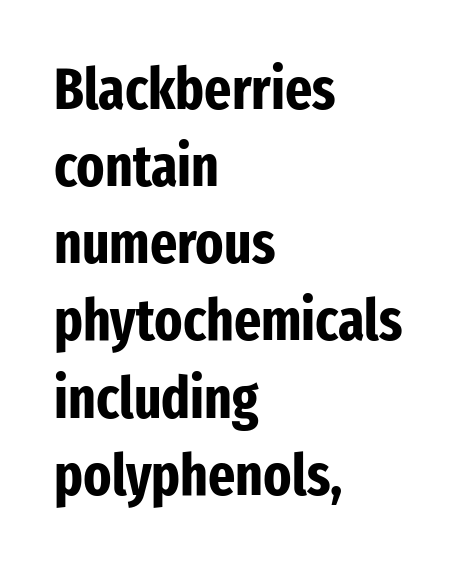
Q: Is the text bold? A: Yes.
Q: Is the text italic (slanted)? A: No, it is upright.
Q: Is the typeface a serif or a sans-serif typeface? A: Sans-serif.
Q: Is the text underlined? A: No.
Q: How is the paragraph aligned? A: Left-aligned.
Q: Is the spacing between letters normal or unusually wide? A: Normal.
Q: Is the spacing between lines tight, normal or loose? A: Normal.
Q: Width (condensed, normal, or wide)? A: Condensed.
Q: Stroke contrast? A: Low.
Q: x-height? A: Medium.
Q: Monospaced? A: No.
